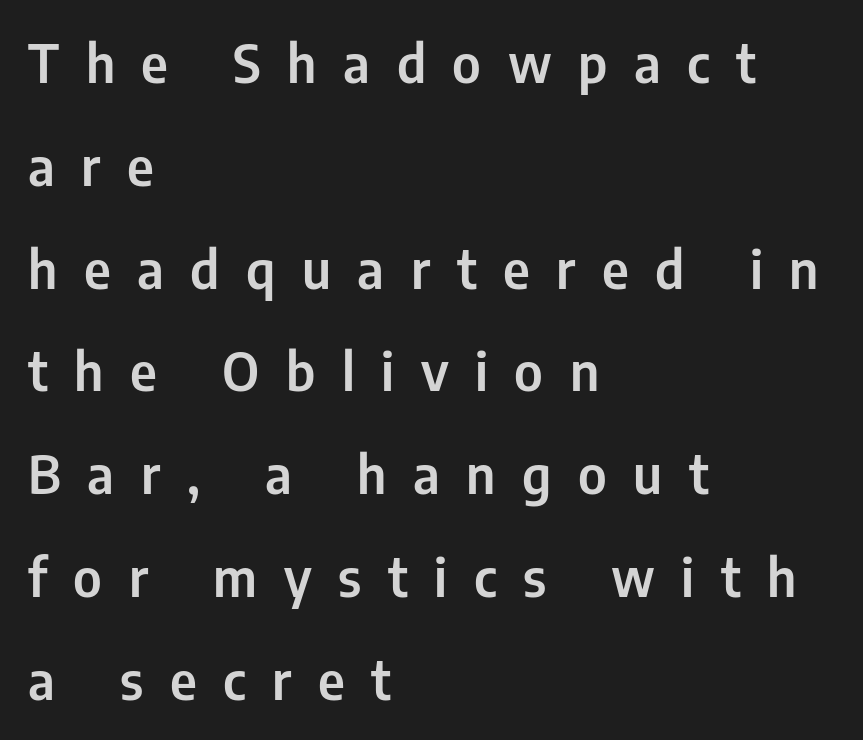
These lines stack with their left ends in a neat column. The rendering uses natural spacing where letterforms have individual widths. If you measured baseline to baseline, you'd find a long distance. Spacing between characters has been opened up far beyond the box default.
